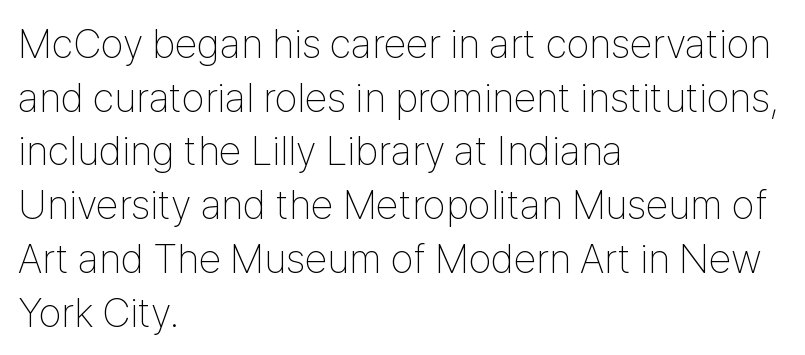
The image shows 41 px thin, condensed sans-serif type, upright; set left-aligned, normal line spacing (1.31x), normal letter spacing, not underlined; low stroke contrast and a medium x-height.
